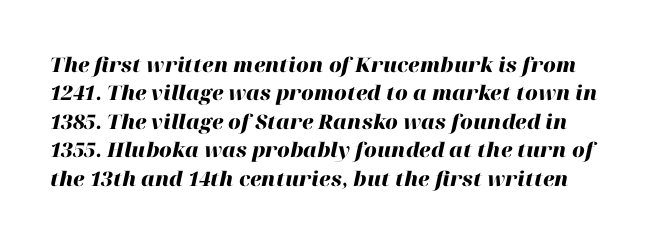
Clear beneath every line of the passage. Is there much room between lines? A standard amount, neither cramped nor airy. The characters look thick and weighty, a clear bold. The glyphs look as if they've been sheared to an angle. Caption: standard tracking, unaltered.
